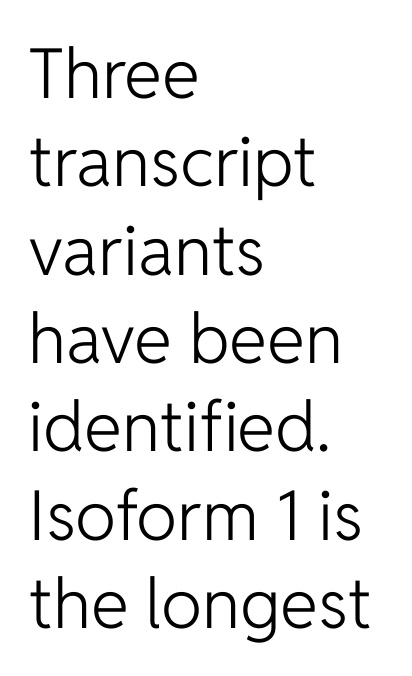
Does extra space separate the letters? No, they use regular spacing. Observe the absence of serifs on each vertical stroke in this sample. Normally led — the rows are evenly, conventionally spaced. Line starts are locked; line ends wander.
